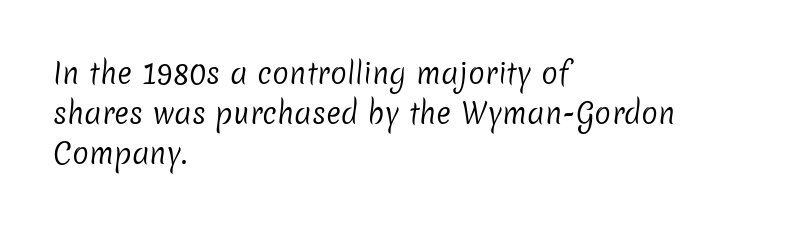
Q: Is the text bold? A: No.
Q: Is the typeface a serif or a sans-serif typeface? A: Sans-serif.
Q: Is the text underlined? A: No.
Q: How is the paragraph aligned? A: Left-aligned.
Q: Is the spacing between letters normal or unusually wide? A: Normal.
Q: Is the spacing between lines tight, normal or loose? A: Normal.
Q: Width (condensed, normal, or wide)? A: Normal.
Q: Stroke contrast? A: Low.
Q: x-height? A: Medium.
Q: Monospaced? A: No.
